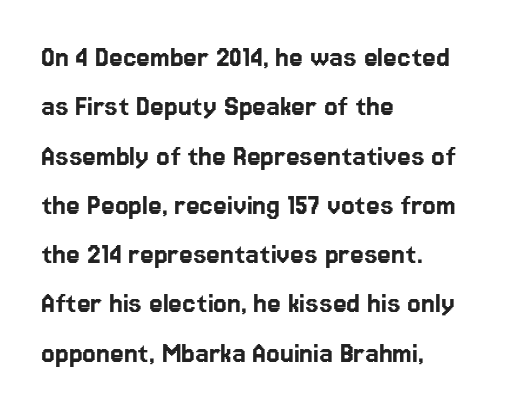
The specimen omits any rule beneath the text block's lines. Letterform terminals end flat and unadorned throughout the passage. Looks like regular typesetting: each glyph gets only the width it needs. How are the letters spaced? Ordinarily, with no added tracking. Line beginnings align vertically; line endings do not.
